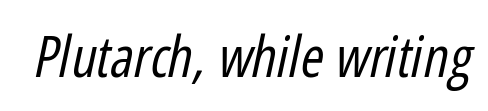
The image shows 56 px regular-weight, condensed type, italic (leaning right); set normal letter spacing, not underlined; low stroke contrast and a medium x-height.
